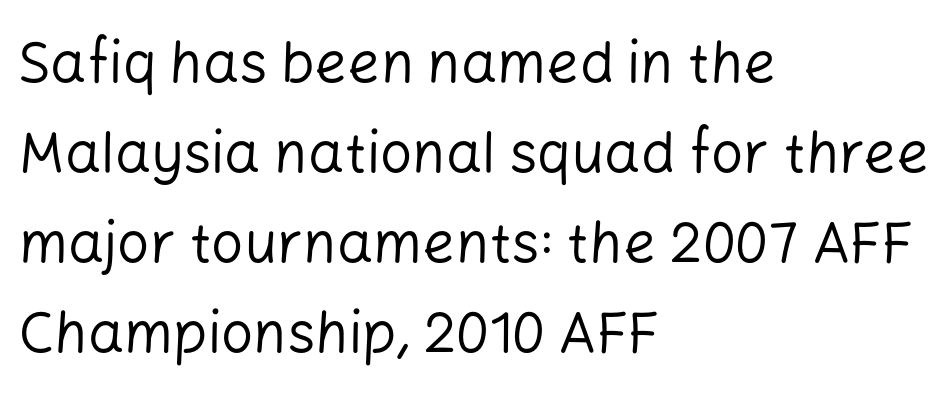
{"serif": "no", "italic": "no", "bold": "no", "weight": "regular", "width": "normal", "stroke_contrast": "low", "x_height": "medium", "monospaced": "no", "underline": "no", "align": "left", "line_spacing": "normal", "line_spacing_ratio": 1.58, "letter_spacing": "normal", "letter_spacing_em": 0.0, "glyph_px": 57}
